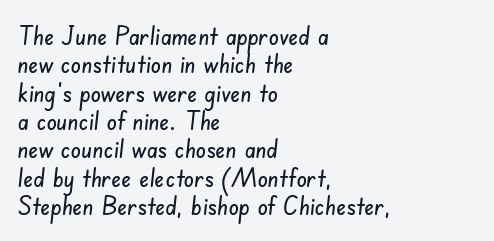
Q: Is the text underlined? A: No.
Q: How is the paragraph aligned? A: Left-aligned.
Q: Is the spacing between letters normal or unusually wide? A: Normal.
Q: Is the spacing between lines tight, normal or loose? A: Tight.
